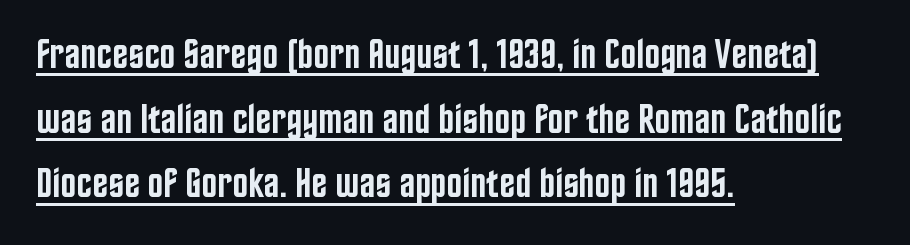
Q: Is the text bold? A: Semi-bold.
Q: Is the text italic (slanted)? A: No, it is upright.
Q: Is the typeface a serif or a sans-serif typeface? A: Sans-serif.
Q: Is the text underlined? A: Yes.
Q: How is the paragraph aligned? A: Left-aligned.
Q: Is the spacing between letters normal or unusually wide? A: Normal.
Q: Is the spacing between lines tight, normal or loose? A: Normal.
Q: Width (condensed, normal, or wide)? A: Condensed.
Q: Stroke contrast? A: Low.
Q: x-height? A: Large.
Q: Monospaced? A: No.
